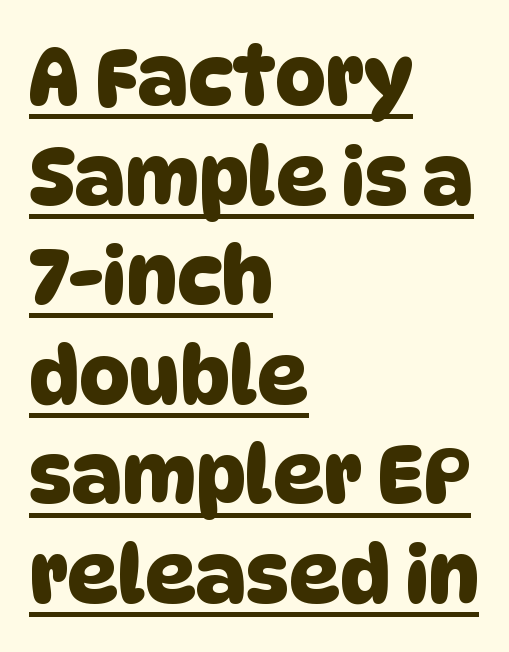
{"serif": "no", "width": "normal", "stroke_contrast": "low", "x_height": "large", "monospaced": "no", "underline": "yes", "align": "left", "line_spacing": "normal", "line_spacing_ratio": 1.26, "letter_spacing": "normal", "letter_spacing_em": 0.0, "glyph_px": 79}
